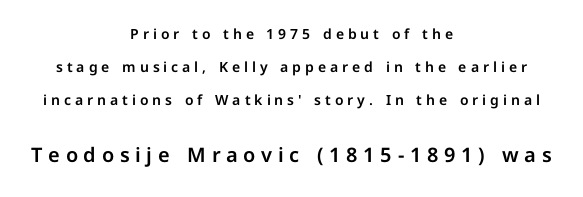
Every row of glyphs is offset so its center matches the block's center. It's the straight-up-and-down kind of type. Line spacing here is loose. Top chunk: small. Bottom chunk: large. Underlining? Definitely not there. Letter spacing: wide.
